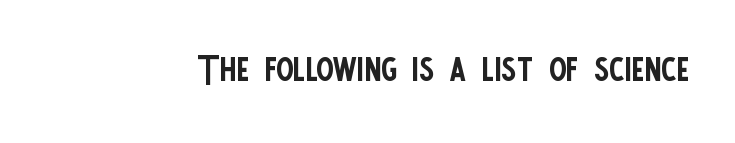
Character widths vary here, with narrow letters taking less room than wide ones. The characters display no serif detailing; their extremities are plain. Only glyphs here, with clear space below each row. The letterforms sit at book weight or below. This sample uses plain, unmodified letter spacing.
